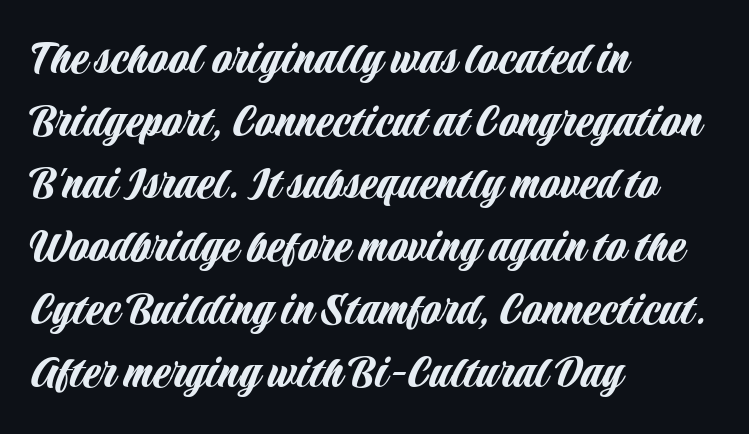
Q: Is the text italic (slanted)? A: Yes.
Q: Is the typeface a serif or a sans-serif typeface? A: Sans-serif.
Q: Is the text underlined? A: No.
Q: How is the paragraph aligned? A: Left-aligned.
Q: Is the spacing between letters normal or unusually wide? A: Normal.
Q: Width (condensed, normal, or wide)? A: Condensed.
Q: Stroke contrast? A: Low.
Q: x-height? A: Large.
Q: Monospaced? A: No.
